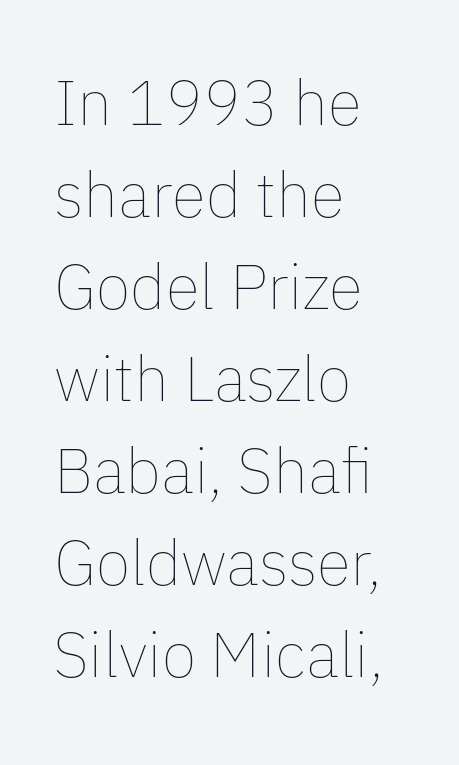
The typesetting does not lean heavy: it is not bold. Short note: letters normally spaced. The lines are quadded left. The typography opts for an upright posture over an oblique one.
